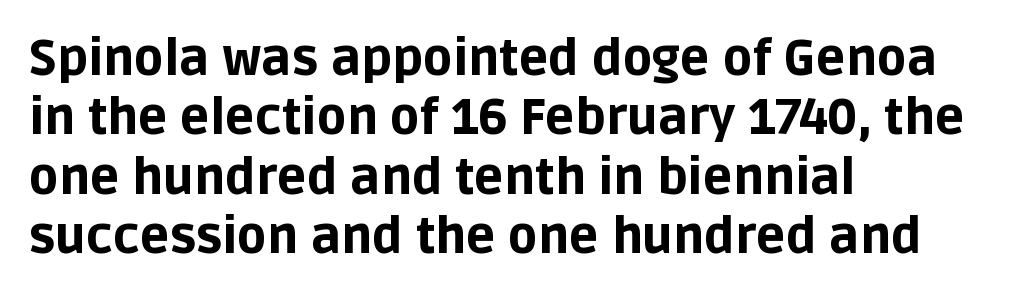
{"serif": "no", "italic": "no", "bold": "yes", "weight": "bold", "width": "normal", "stroke_contrast": "low", "x_height": "large", "monospaced": "no", "underline": "no", "align": "left", "line_spacing_ratio": 1.21, "letter_spacing": "normal", "letter_spacing_em": 0.0, "glyph_px": 49}
